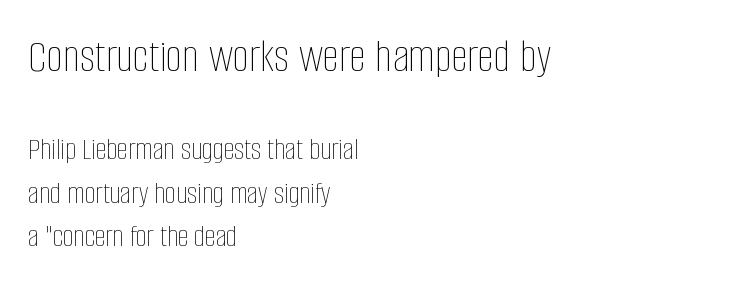
{"italic": "no", "bold": "no", "weight": "thin", "width": "condensed", "stroke_contrast": "low", "x_height": "large", "monospaced": "no", "underline": "no", "align": "left", "line_spacing": "normal", "line_spacing_ratio": 1.4, "letter_spacing": "normal", "letter_spacing_em": 0.0, "larger_block": "first", "size_ratio": 1.52, "glyph_px": 47}
